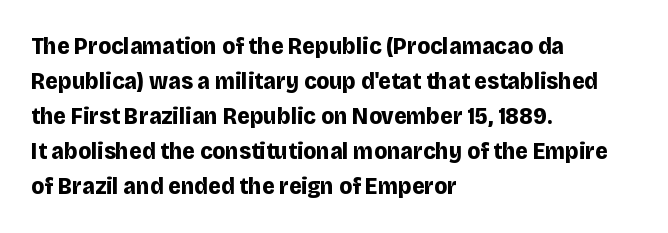
{"italic": "no", "bold": "yes", "underline": "no", "align": "left", "line_spacing": "normal", "line_spacing_ratio": 1.46, "letter_spacing": "normal", "letter_spacing_em": 0.0, "glyph_px": 24}
